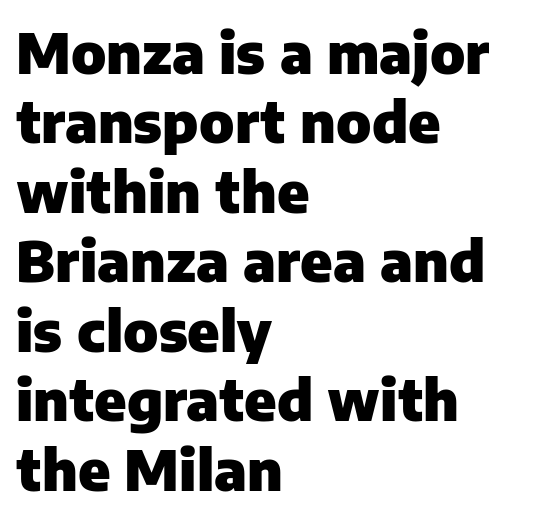
{"serif": "no", "italic": "no", "bold": "yes", "weight": "heavy", "width": "normal", "stroke_contrast": "low", "x_height": "medium", "monospaced": "no", "underline": "no", "align": "left", "line_spacing_ratio": 1.24, "letter_spacing": "normal", "letter_spacing_em": 0.0, "glyph_px": 56}
